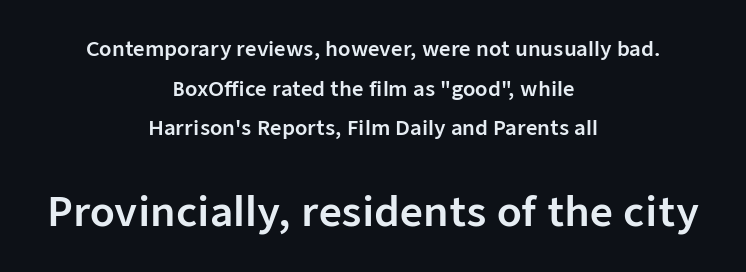
{"serif": "no", "italic": "no", "width": "normal", "stroke_contrast": "low", "x_height": "medium", "monospaced": "no", "underline": "no", "align": "center", "line_spacing": "loose", "line_spacing_ratio": 1.98, "letter_spacing": "normal", "letter_spacing_em": 0.0, "larger_block": "second", "size_ratio": 2.0, "glyph_px": 40}
